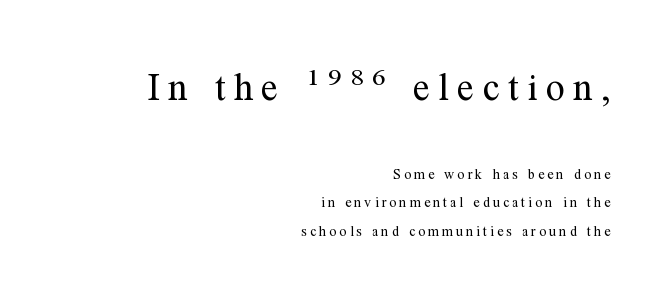
Q: Is the text bold? A: No.
Q: Is the text italic (slanted)? A: No, it is upright.
Q: Is the typeface a serif or a sans-serif typeface? A: Serif.
Q: Is the text underlined? A: No.
Q: How is the paragraph aligned? A: Right-aligned.
Q: Is the spacing between letters normal or unusually wide? A: Unusually wide.
Q: Is the spacing between lines tight, normal or loose? A: Loose.
Q: Which block of text is set in a larger size, the first (top) or the second (bottom)? A: The first (top) one.
Q: Width (condensed, normal, or wide)? A: Normal.
Q: Stroke contrast? A: Medium.
Q: x-height? A: Medium.
Q: Monospaced? A: No.
